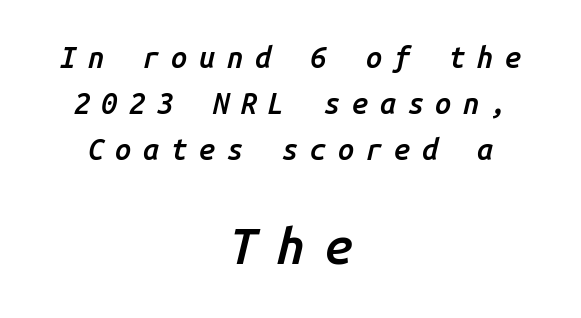
Baseline-to-baseline distance is the conventional proportion of letter height. Summary of weight: moderately heavy, a semibold. Here the designer chose a console-style face with uniform glyph widths. There is plenty of visible air inserted between adjacent glyphs. An italicized treatment has been applied to the whole sample.
